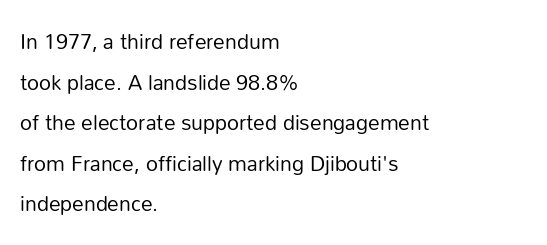
{"italic": "no", "bold": "no", "underline": "no", "align": "left", "line_spacing": "loose", "line_spacing_ratio": 1.93, "letter_spacing": "normal", "letter_spacing_em": 0.0, "glyph_px": 21}
